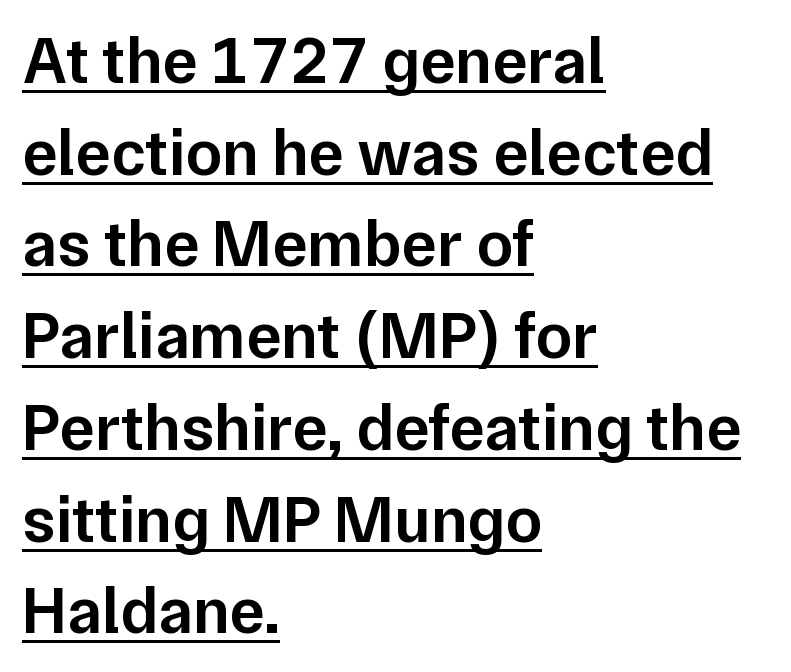
{"serif": "no", "italic": "no", "bold": "semi", "weight": "semibold", "width": "normal", "stroke_contrast": "low", "x_height": "medium", "monospaced": "no", "underline": "yes", "align": "left", "line_spacing": "normal", "line_spacing_ratio": 1.39, "letter_spacing": "normal", "letter_spacing_em": 0.0, "glyph_px": 66}
